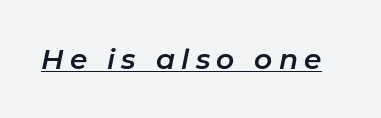
The image shows 28 px text type, italic (leaning right); set unusually wide letter spacing (+0.22 em), underlined; low stroke contrast and a medium x-height.
